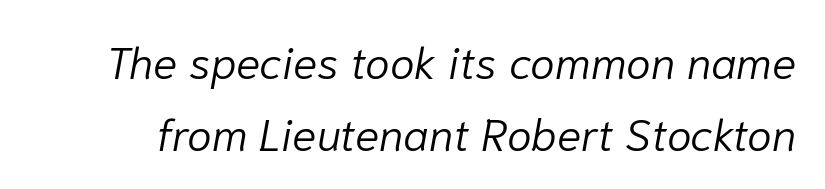
The image shows 45 px light type, italic (leaning right); set normal line spacing (1.59x), normal letter spacing, not underlined; low stroke contrast and a medium x-height.
